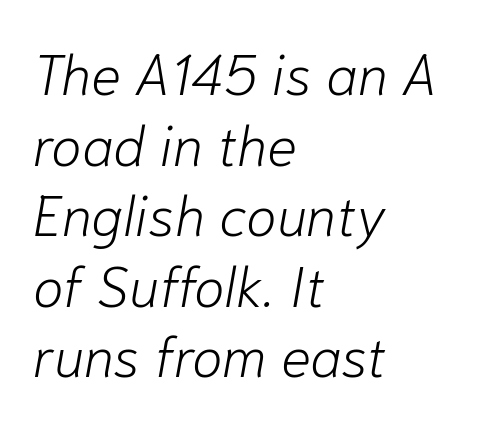
Q: Is the text bold? A: No.
Q: Is the text italic (slanted)? A: Yes, it leans right by about 10 degrees.
Q: Is the text underlined? A: No.
Q: How is the paragraph aligned? A: Left-aligned.
Q: Is the spacing between letters normal or unusually wide? A: Normal.
Q: Is the spacing between lines tight, normal or loose? A: Normal.
Q: Width (condensed, normal, or wide)? A: Normal.
Q: Stroke contrast? A: Low.
Q: x-height? A: Medium.
Q: Monospaced? A: No.
